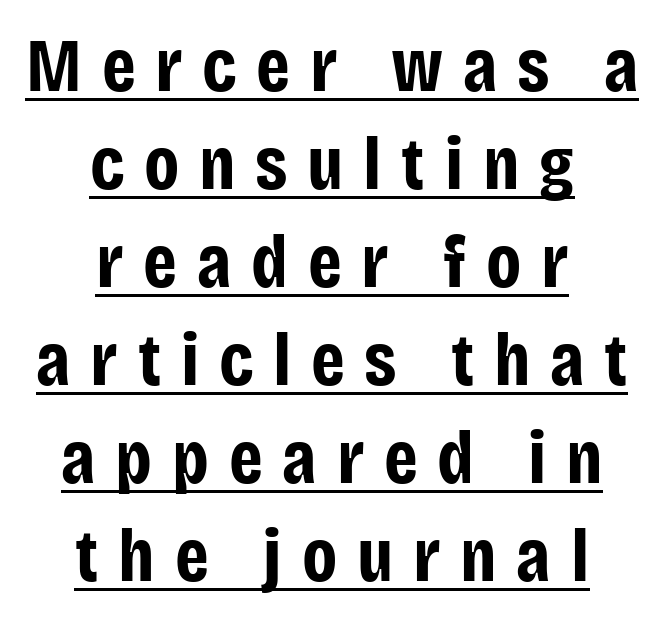
Q: Is the text bold? A: Yes.
Q: Is the text italic (slanted)? A: No, it is upright.
Q: Is the typeface a serif or a sans-serif typeface? A: Sans-serif.
Q: Is the text underlined? A: Yes.
Q: How is the paragraph aligned? A: Centered.
Q: Is the spacing between letters normal or unusually wide? A: Unusually wide.
Q: Is the spacing between lines tight, normal or loose? A: Normal.
Q: Width (condensed, normal, or wide)? A: Condensed.
Q: Stroke contrast? A: Low.
Q: x-height? A: Large.
Q: Monospaced? A: No.
